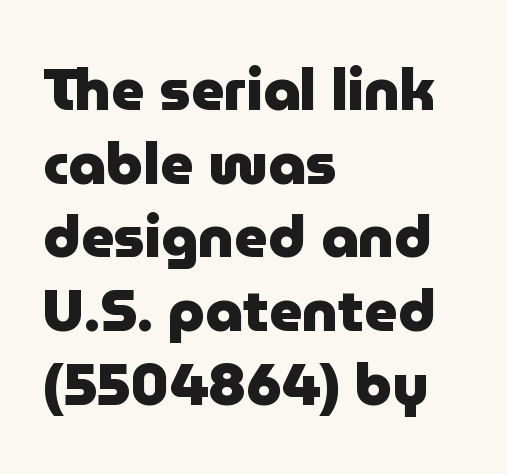
{"serif": "no", "italic": "no", "bold": "yes", "weight": "heavy", "width": "normal", "stroke_contrast": "low", "x_height": "medium", "monospaced": "no", "underline": "no", "align": "left", "line_spacing": "normal", "line_spacing_ratio": 1.27, "letter_spacing": "normal", "letter_spacing_em": 0.0, "glyph_px": 58}
